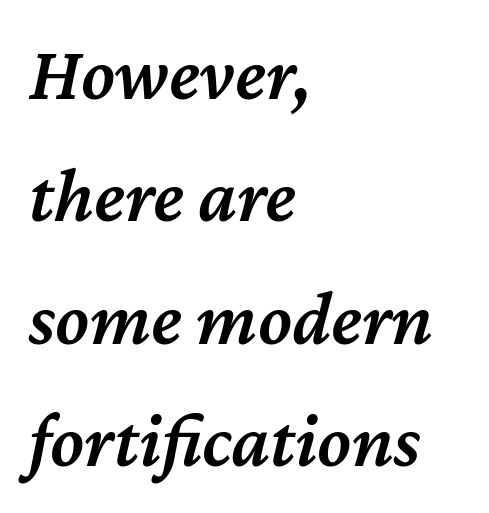
Q: Is the text bold? A: Semi-bold.
Q: Is the text italic (slanted)? A: Yes, it leans right by about 12 degrees.
Q: Is the text underlined? A: No.
Q: How is the paragraph aligned? A: Left-aligned.
Q: Is the spacing between letters normal or unusually wide? A: Normal.
Q: Is the spacing between lines tight, normal or loose? A: Normal.
Q: Width (condensed, normal, or wide)? A: Normal.
Q: Stroke contrast? A: Medium.
Q: x-height? A: Medium.
Q: Monospaced? A: No.
